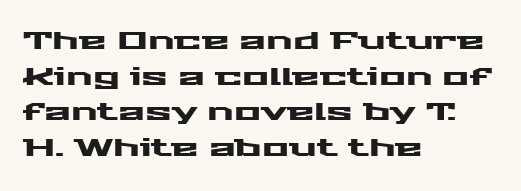
The image shows 25 px text type, upright; set left-aligned, normal line spacing (1.43x), normal letter spacing, not underlined.
